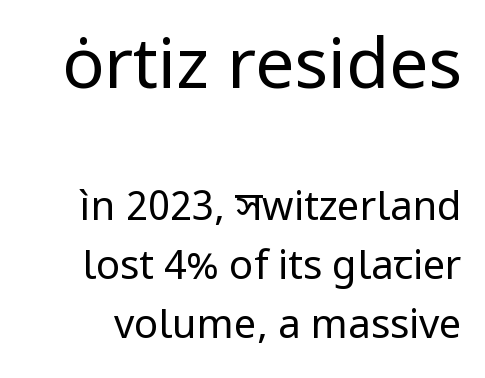
One glance says typical: line gaps are just what's usual. Italic? Not at all — the glyphs are vertical. Ink coverage per letter is moderate at most. Lines of text with bare space underneath. These two chunks differ in scale, with the top chunk taking the larger measure.
